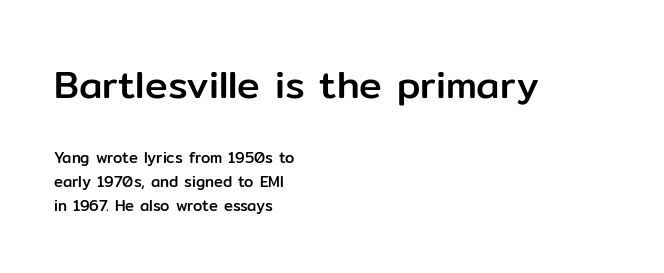
The type family on display is of the sans-serif kind. Looks like regular typesetting: each glyph gets only the width it needs. If you squint, the top block still reads clearly — it's the larger of the two. A student would call this left alignment; a typographer would say flush left, rag right.
